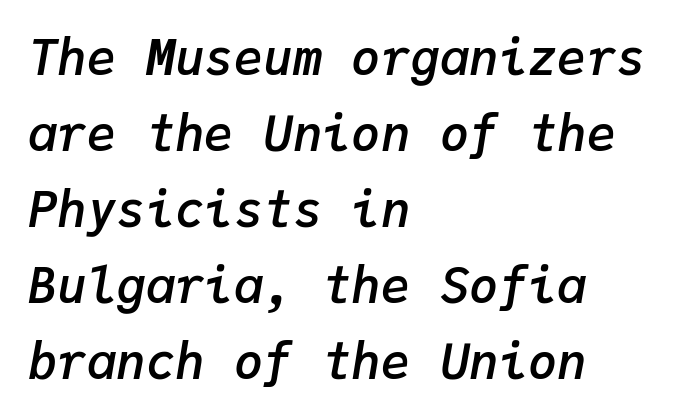
{"italic": "yes", "lean": "right", "slant_degrees": 9, "bold": "semi", "weight": "semibold", "width": "normal", "stroke_contrast": "low", "x_height": "medium", "monospaced": "yes", "underline": "no", "align": "left", "line_spacing": "normal", "line_spacing_ratio": 1.55, "letter_spacing": "normal", "letter_spacing_em": 0.0, "glyph_px": 49}
